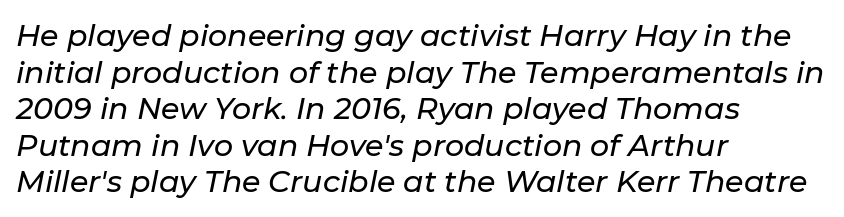
The image shows 30 px text type, italic (leaning right); set left-aligned, line spacing 1.22x, normal letter spacing, not underlined; low stroke contrast and a medium x-height.
